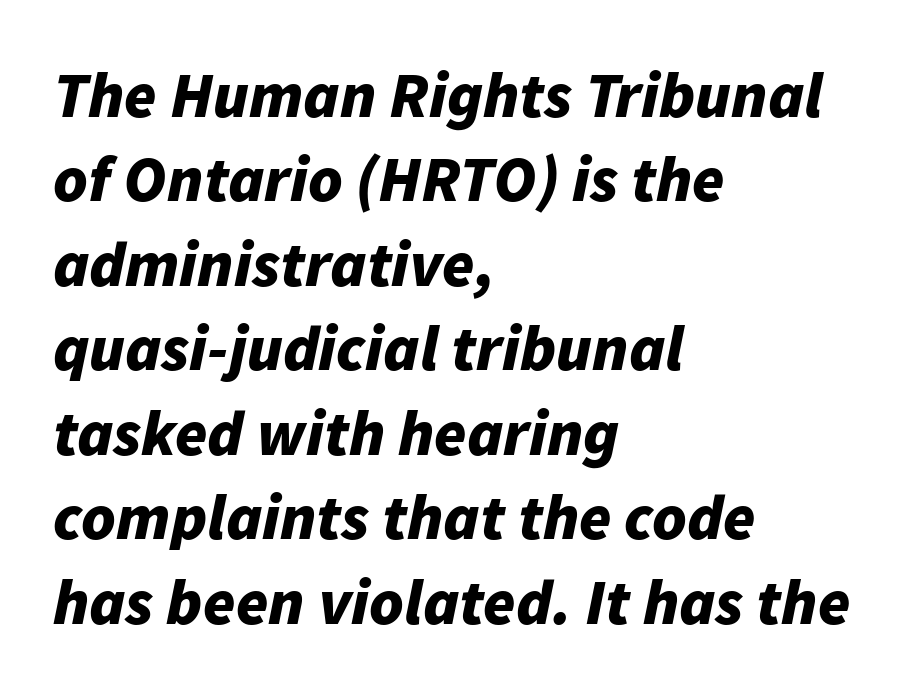
Q: Is the text bold? A: Yes.
Q: Is the text italic (slanted)? A: Yes, it leans right by about 11 degrees.
Q: Is the text underlined? A: No.
Q: How is the paragraph aligned? A: Left-aligned.
Q: Is the spacing between letters normal or unusually wide? A: Normal.
Q: Is the spacing between lines tight, normal or loose? A: Normal.
Q: Width (condensed, normal, or wide)? A: Normal.
Q: Stroke contrast? A: Low.
Q: x-height? A: Medium.
Q: Monospaced? A: No.
